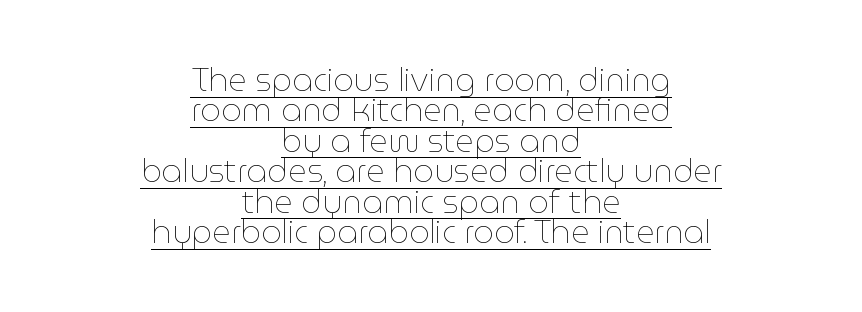
{"italic": "no", "bold": "no", "weight": "thin", "width": "normal", "stroke_contrast": "low", "x_height": "medium", "monospaced": "no", "underline": "yes", "align": "center", "line_spacing": "tight", "line_spacing_ratio": 0.95, "letter_spacing": "normal", "letter_spacing_em": 0.0, "glyph_px": 32}
